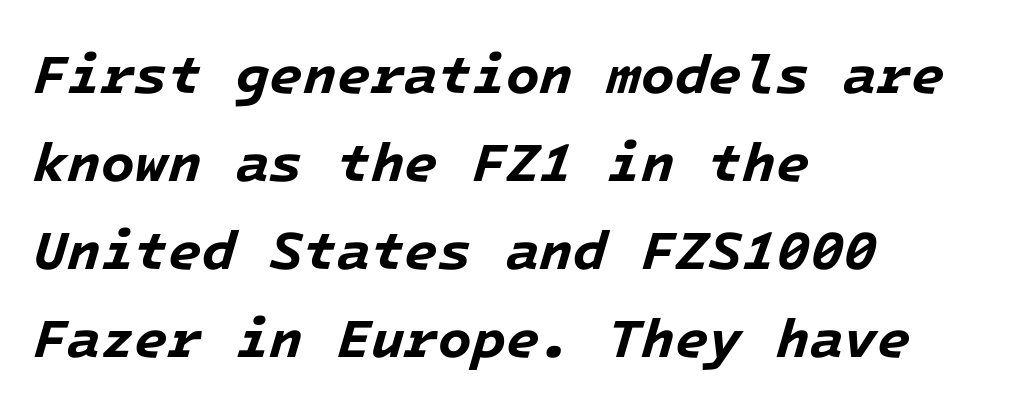
Q: Is the text bold? A: Yes.
Q: Is the text italic (slanted)? A: Yes, it leans right by about 16 degrees.
Q: Is the text underlined? A: No.
Q: How is the paragraph aligned? A: Left-aligned.
Q: Is the spacing between letters normal or unusually wide? A: Normal.
Q: Is the spacing between lines tight, normal or loose? A: Normal.
Q: Width (condensed, normal, or wide)? A: Normal.
Q: Stroke contrast? A: Low.
Q: x-height? A: Medium.
Q: Monospaced? A: Yes.
